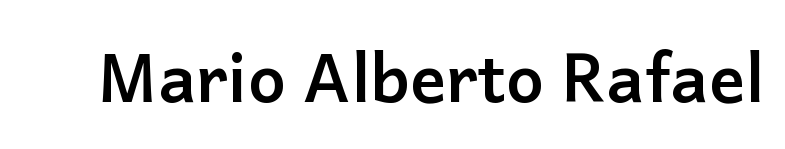
Here the designer chose a conventional face with non-uniform glyph widths. What weight is shown? A full bold with thick strokes. Descenders are the only things crossing below the line. When letters stand straight like this, we call the style roman or upright. Spacing between characters is what you'd get straight out of the box.
